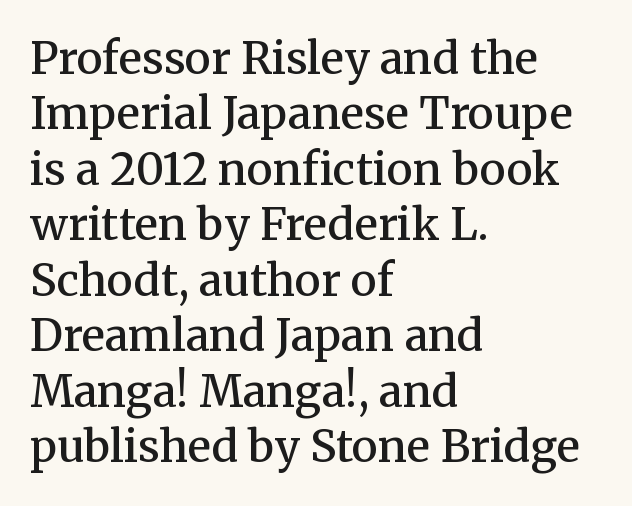
{"serif": "yes", "italic": "no", "bold": "semi", "weight": "semibold", "width": "normal", "stroke_contrast": "medium", "x_height": "medium", "monospaced": "no", "underline": "no", "align": "left", "line_spacing": "normal", "line_spacing_ratio": 1.26, "letter_spacing": "normal", "letter_spacing_em": 0.0, "glyph_px": 44}
